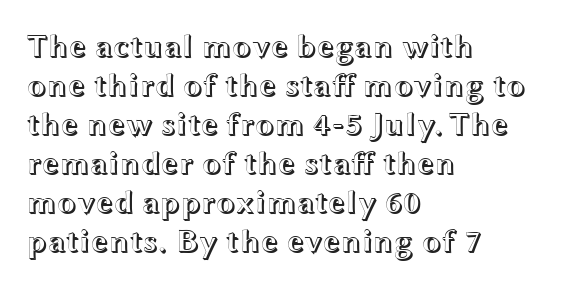
Italic? Not at all — the glyphs are vertical. A typesetter would call this zero additional tracking. Each letter keeps its own natural width here, so spacing adapts to shape. The area under the type is left untouched. Layout note: lines flush left.
